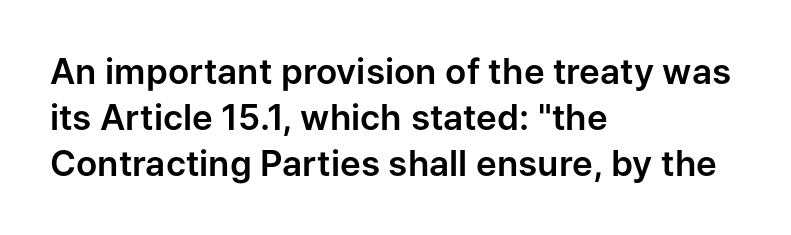
{"serif": "no", "italic": "no", "width": "normal", "stroke_contrast": "low", "x_height": "medium", "monospaced": "no", "underline": "no", "align": "left", "line_spacing": "normal", "line_spacing_ratio": 1.31, "letter_spacing": "normal", "letter_spacing_em": 0.0, "glyph_px": 35}
